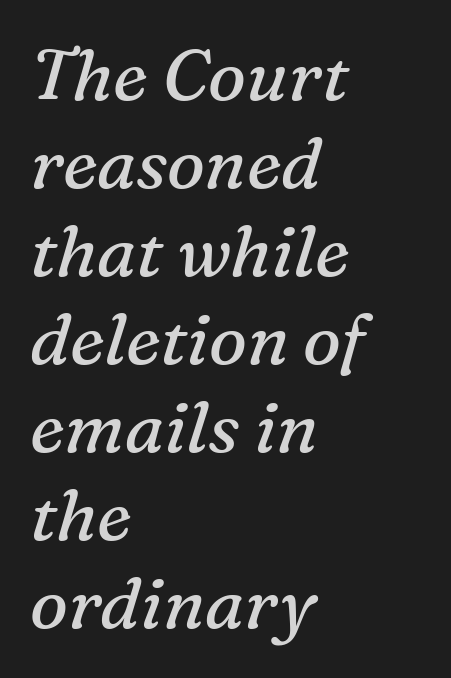
The image shows 71 px regular-weight serif type, italic (leaning right); set left-aligned, line spacing 1.24x, normal letter spacing, not underlined; medium stroke contrast and a medium x-height.
